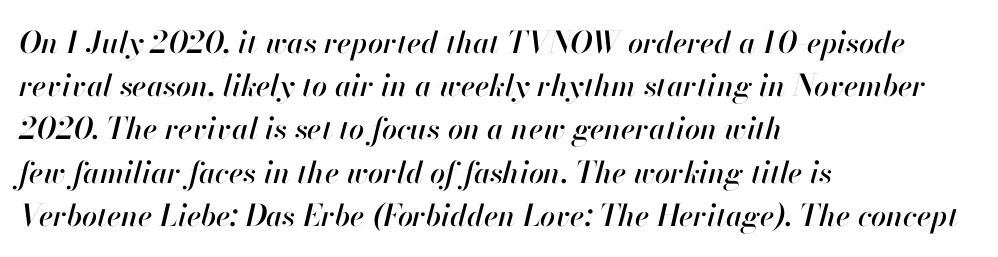
The image shows 30 px text type, italic (leaning right); set left-aligned, normal line spacing (1.44x), normal letter spacing, not underlined; high stroke contrast and a small x-height.
